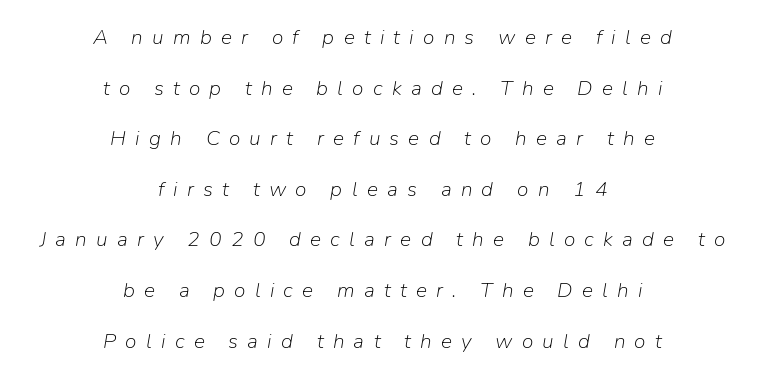
Q: Is the text bold? A: No.
Q: Is the text italic (slanted)? A: Yes, it leans right by about 9 degrees.
Q: Is the text underlined? A: No.
Q: How is the paragraph aligned? A: Centered.
Q: Is the spacing between letters normal or unusually wide? A: Unusually wide.
Q: Is the spacing between lines tight, normal or loose? A: Loose.
